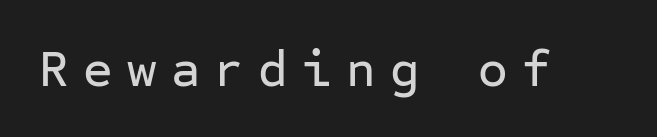
The typography opts for an upright posture over an oblique one. A bare baseline throughout the passage. The passage shown is typed in a monospace face where columns stay perfectly aligned. The letterforms stand isolated, each surrounded by extra space. The text was rendered using a sans face with plain stroke endings.
